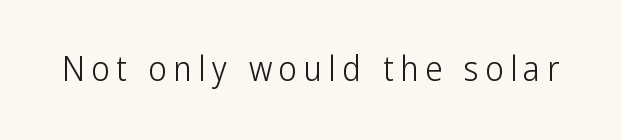
The image shows 35 px light, condensed sans-serif type, upright; set not underlined; low stroke contrast and a medium x-height.
